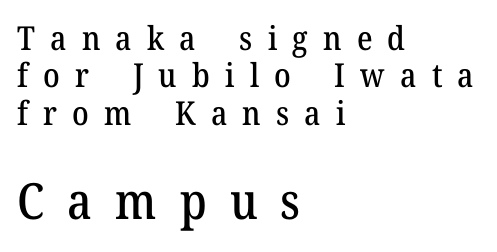
Q: Is the text italic (slanted)? A: No, it is upright.
Q: Is the typeface a serif or a sans-serif typeface? A: Serif.
Q: Is the text underlined? A: No.
Q: How is the paragraph aligned? A: Left-aligned.
Q: Is the spacing between letters normal or unusually wide? A: Unusually wide.
Q: Is the spacing between lines tight, normal or loose? A: Tight.
Q: Which block of text is set in a larger size, the first (top) or the second (bottom)? A: The second (bottom) one.
Q: Width (condensed, normal, or wide)? A: Normal.
Q: Stroke contrast? A: Medium.
Q: x-height? A: Medium.
Q: Monospaced? A: No.
